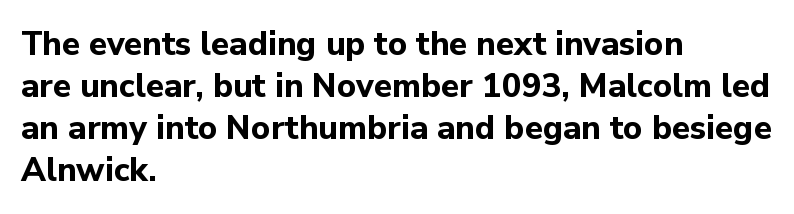
{"serif": "no", "italic": "no", "bold": "yes", "weight": "bold", "width": "normal", "stroke_contrast": "low", "x_height": "medium", "monospaced": "no", "underline": "no", "align": "left", "line_spacing": "normal", "line_spacing_ratio": 1.27, "letter_spacing": "normal", "letter_spacing_em": 0.0, "glyph_px": 33}
